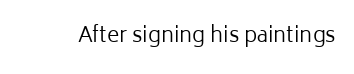
{"italic": "no", "bold": "no", "underline": "no", "letter_spacing": "normal", "letter_spacing_em": 0.0, "glyph_px": 21}
